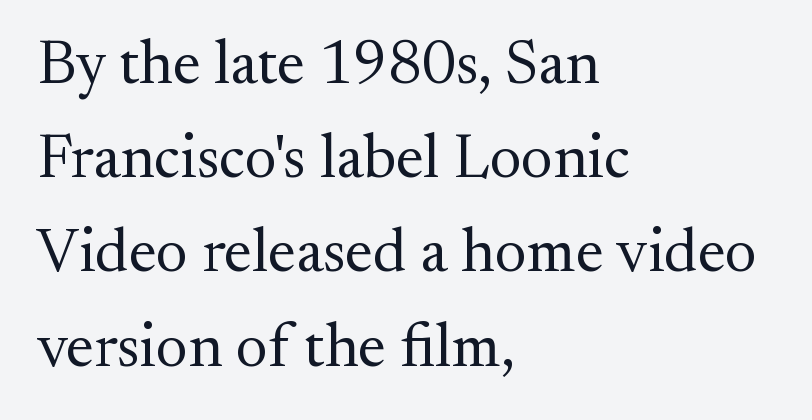
Q: Is the text bold? A: No.
Q: Is the text italic (slanted)? A: No, it is upright.
Q: Is the typeface a serif or a sans-serif typeface? A: Serif.
Q: Is the text underlined? A: No.
Q: How is the paragraph aligned? A: Left-aligned.
Q: Is the spacing between letters normal or unusually wide? A: Normal.
Q: Is the spacing between lines tight, normal or loose? A: Normal.
Q: Width (condensed, normal, or wide)? A: Normal.
Q: Stroke contrast? A: Medium.
Q: x-height? A: Small.
Q: Monospaced? A: No.
